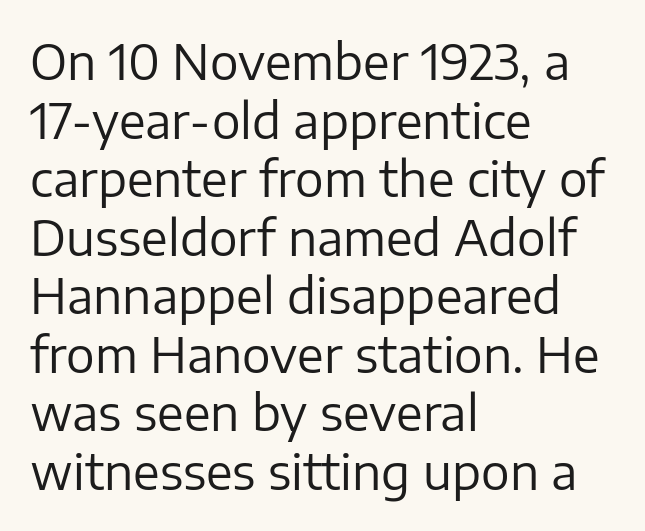
Honestly, there is no underline to notice here at all. A typesetter would call this proportional, since set widths differ per character. Each word holds together tightly as a unit, with standard inter-letter gaps. On a weight scale, this lands at 450 or below. The rag falls on the right side of this text block. Letterform terminals end flat and unadorned throughout the passage.
